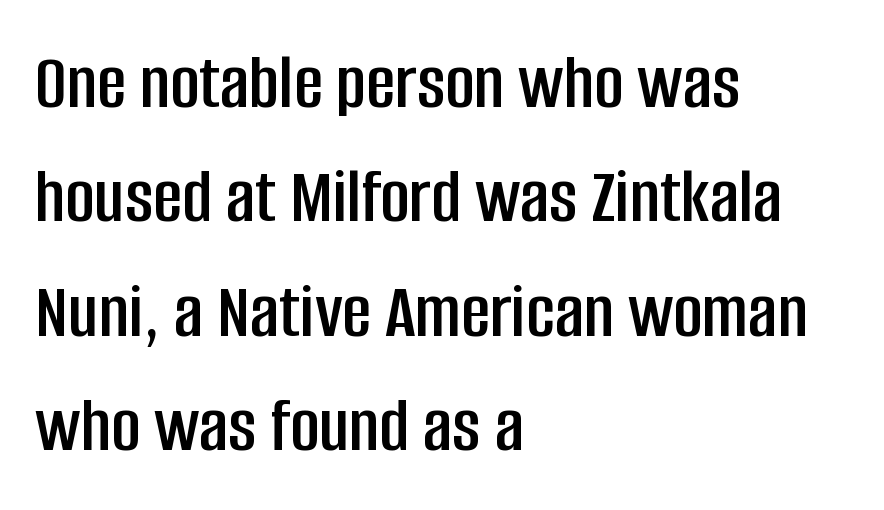
The image shows 80 px condensed sans-serif type, upright; set left-aligned, normal line spacing (1.43x), normal letter spacing, not underlined; low stroke contrast and a large x-height.
